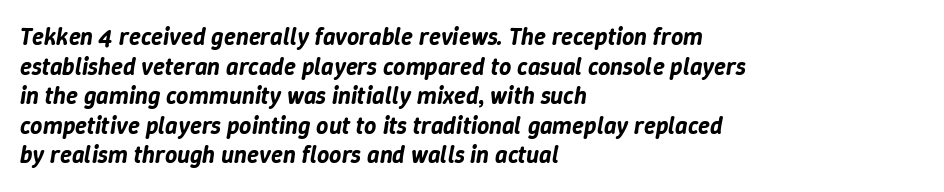
This is oblique type, the kind used for emphasis or titles. The passage shown has conventional tracking throughout. The lines in this sample share a left origin and differ only in where they stop. The space beneath each line is pristine and unruled.
